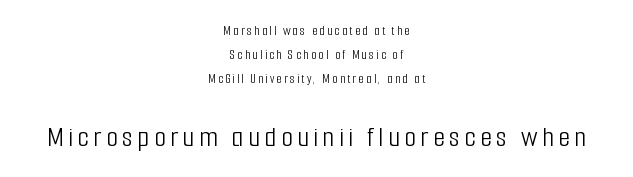
The weight would be labelled regular, book, light, or lighter still. Does the bottom block carry the larger type? Yes, it does. The passage is arranged like a title page — every line centered. A typesetter would call this proportional, since set widths differ per character. The zone under the glyphs is completely vacant.
